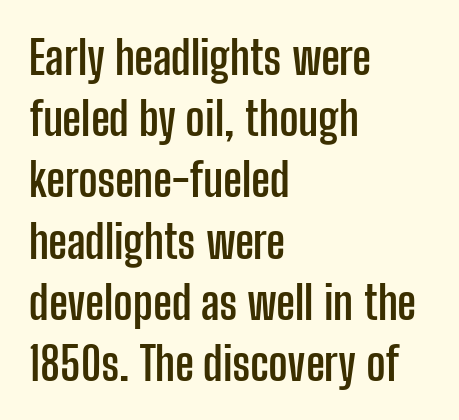
The image shows 46 px semibold, condensed sans-serif type, upright; set left-aligned, normal line spacing (1.33x), normal letter spacing, not underlined; low stroke contrast and a medium x-height.
